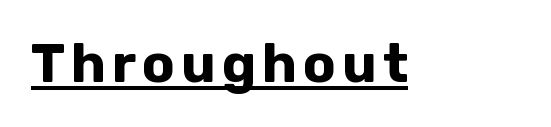
The type family on display is of the sans-serif kind. Each line of the rendering has a horizontal stroke beneath the glyphs. Each glyph is drawn with heavy, bold strokes. The axis of the letterforms is exactly vertical. A typesetter would call this proportional, since set widths differ per character.
